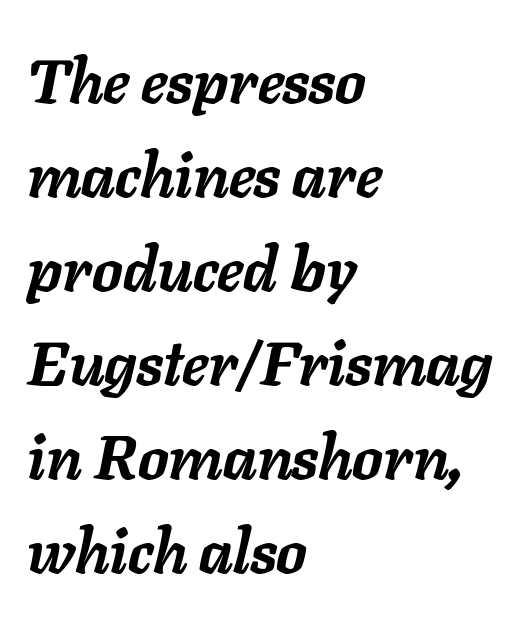
The image shows 61 px semibold type, italic (leaning right); set left-aligned, normal line spacing (1.54x), normal letter spacing, not underlined; low stroke contrast and a medium x-height.
